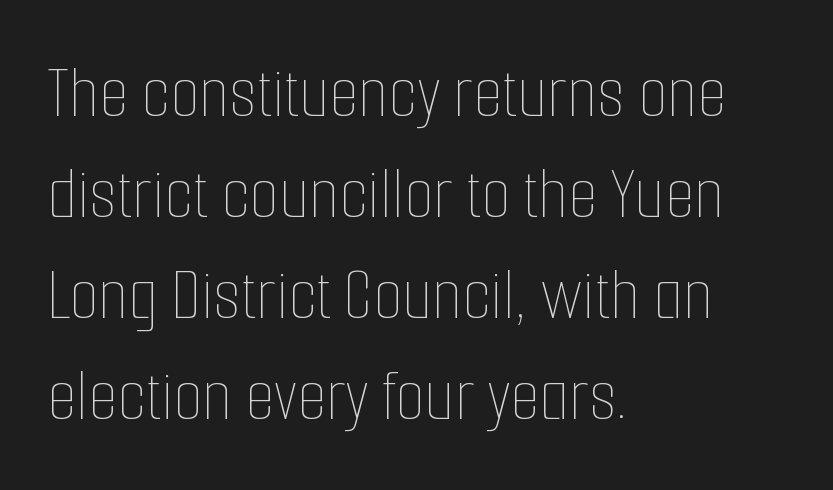
The image shows 76 px thin, condensed type, upright; set left-aligned, normal line spacing (1.33x), normal letter spacing, not underlined; low stroke contrast and a medium x-height.
